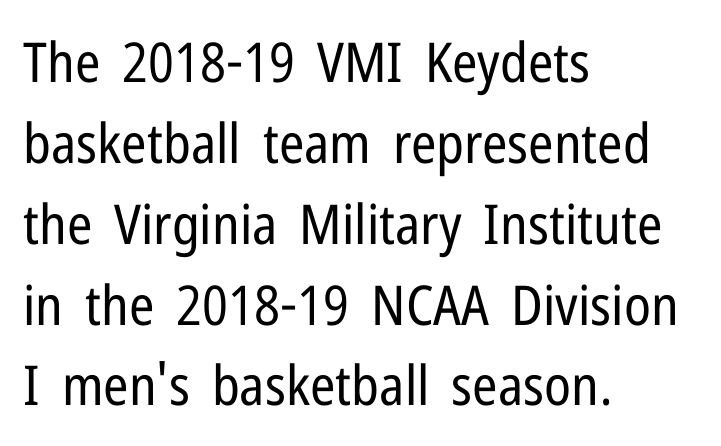
{"serif": "no", "italic": "no", "bold": "no", "weight": "regular", "width": "condensed", "stroke_contrast": "low", "x_height": "medium", "monospaced": "no", "underline": "no", "align": "left", "line_spacing": "normal", "line_spacing_ratio": 1.47, "letter_spacing": "normal", "letter_spacing_em": 0.0, "glyph_px": 55}
